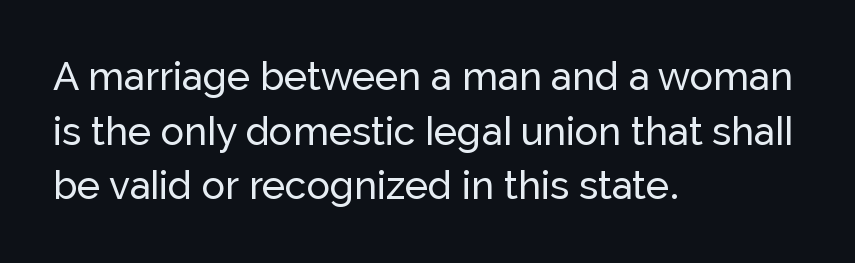
The image shows 39 px sans-serif type, upright; set left-aligned, normal line spacing (1.4x), normal letter spacing, not underlined; low stroke contrast and a medium x-height.
